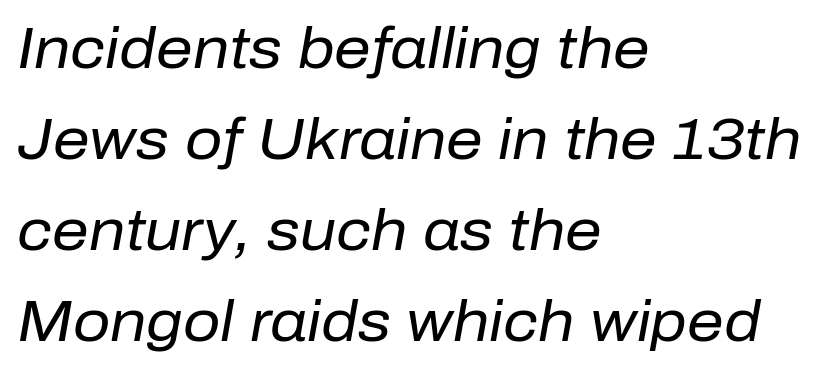
{"italic": "yes", "lean": "right", "slant_degrees": 10, "bold": "no", "weight": "regular", "width": "normal", "stroke_contrast": "low", "x_height": "medium", "monospaced": "no", "underline": "no", "align": "left", "line_spacing": "normal", "line_spacing_ratio": 1.57, "letter_spacing": "normal", "letter_spacing_em": 0.0, "glyph_px": 58}
